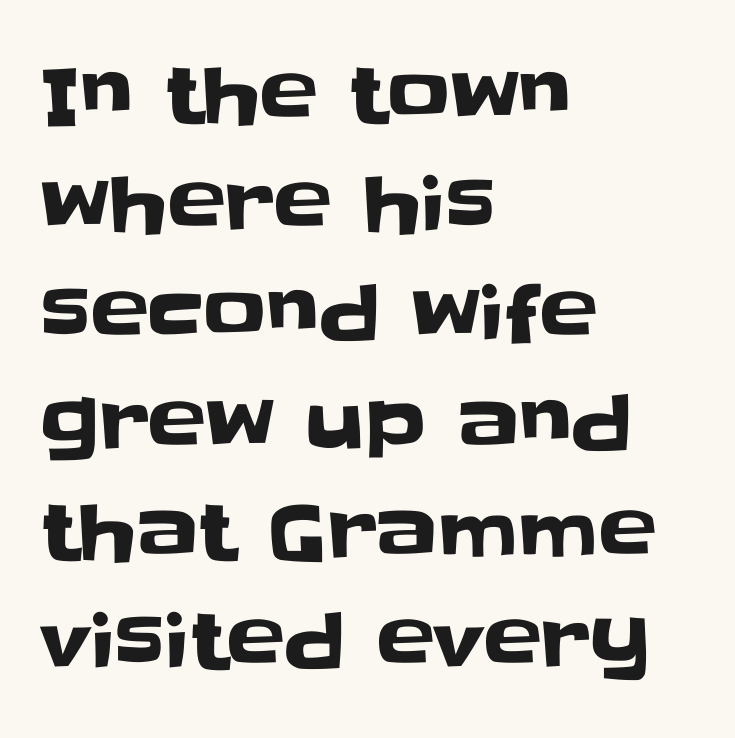
{"serif": "no", "italic": "no", "width": "normal", "stroke_contrast": "low", "x_height": "large", "monospaced": "no", "underline": "no", "align": "left", "line_spacing": "normal", "line_spacing_ratio": 1.4, "letter_spacing": "normal", "letter_spacing_em": 0.0, "glyph_px": 78}
